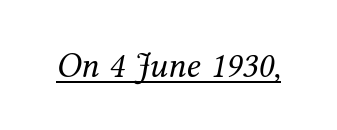
Q: Is the text bold? A: No.
Q: Is the text italic (slanted)? A: Yes, it leans right by about 12 degrees.
Q: Is the typeface a serif or a sans-serif typeface? A: Serif.
Q: Is the text underlined? A: Yes.
Q: Is the spacing between letters normal or unusually wide? A: Normal.
Q: Width (condensed, normal, or wide)? A: Normal.
Q: Stroke contrast? A: Medium.
Q: x-height? A: Medium.
Q: Monospaced? A: No.
